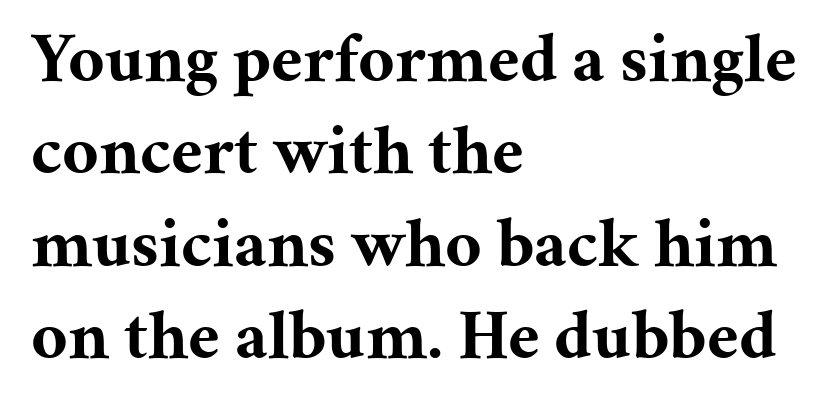
Q: Is the text bold? A: Yes.
Q: Is the text italic (slanted)? A: No, it is upright.
Q: Is the typeface a serif or a sans-serif typeface? A: Serif.
Q: Is the text underlined? A: No.
Q: How is the paragraph aligned? A: Left-aligned.
Q: Is the spacing between letters normal or unusually wide? A: Normal.
Q: Is the spacing between lines tight, normal or loose? A: Normal.
Q: Width (condensed, normal, or wide)? A: Normal.
Q: Stroke contrast? A: Medium.
Q: x-height? A: Medium.
Q: Monospaced? A: No.
